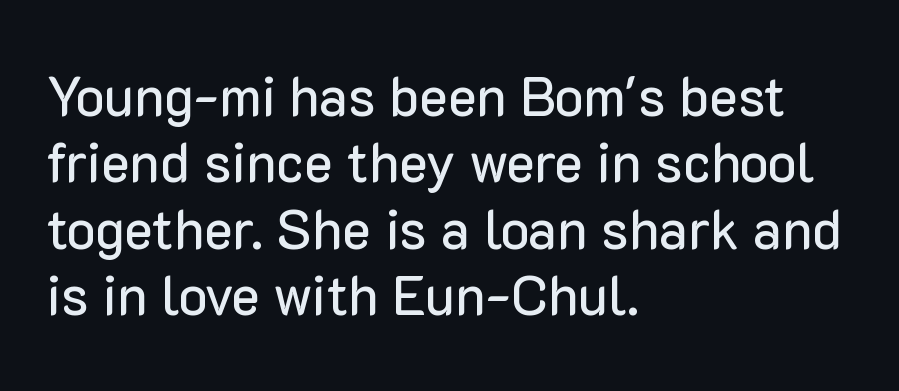
{"serif": "no", "italic": "no", "width": "normal", "stroke_contrast": "low", "x_height": "medium", "monospaced": "no", "underline": "no", "align": "left", "line_spacing_ratio": 1.23, "letter_spacing": "normal", "letter_spacing_em": 0.0, "glyph_px": 54}
